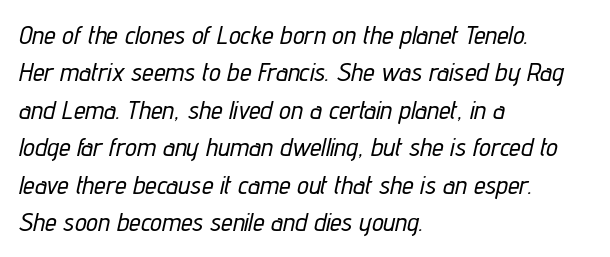
One-word summary of the alignment: left. It's the slanting kind of type. Honestly, the letter spacing is just normal — you wouldn't notice it. Has an underline been added? It has not.
